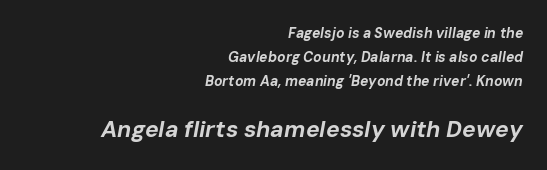
The image shows 23 px bold type, italic (leaning right); set right-aligned, line spacing 1.71x, normal letter spacing, not underlined; the second (bottom) block is 1.64x larger.
